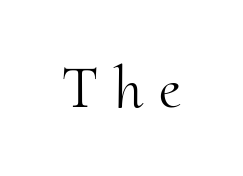
{"serif": "yes", "italic": "no", "bold": "no", "weight": "light", "width": "normal", "stroke_contrast": "medium", "x_height": "small", "monospaced": "no", "underline": "no", "letter_spacing": "wide", "letter_spacing_em": 0.27, "glyph_px": 60}
